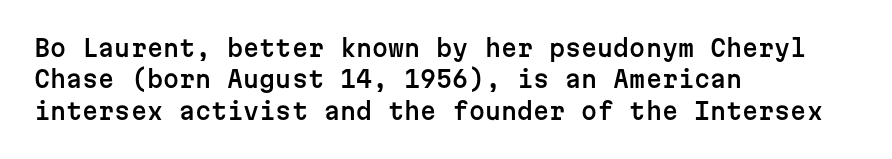
The image shows 23 px text type, upright; set left-aligned, normal line spacing (1.36x), normal letter spacing, not underlined.
